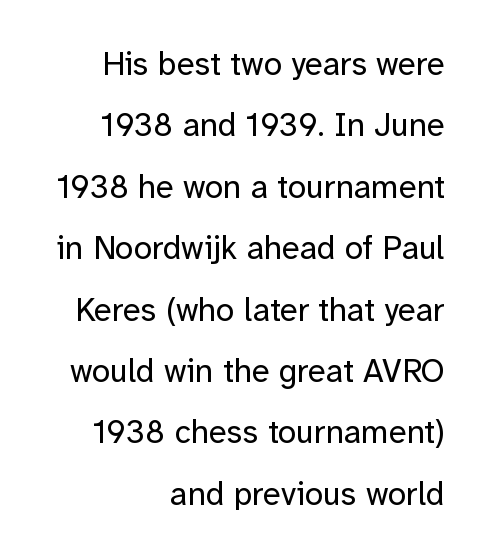
Q: Is the text bold? A: No.
Q: Is the text italic (slanted)? A: No, it is upright.
Q: Is the typeface a serif or a sans-serif typeface? A: Sans-serif.
Q: Is the text underlined? A: No.
Q: How is the paragraph aligned? A: Right-aligned.
Q: Is the spacing between letters normal or unusually wide? A: Normal.
Q: Width (condensed, normal, or wide)? A: Normal.
Q: Stroke contrast? A: Low.
Q: x-height? A: Medium.
Q: Monospaced? A: No.
